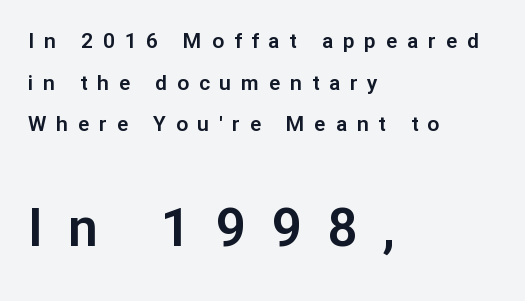
The image shows 53 px sans-serif type, upright; set left-aligned, loose line spacing (1.98x), unusually wide letter spacing (+0.47 em), not underlined; the second (bottom) block is 2.52x larger; low stroke contrast and a medium x-height.
